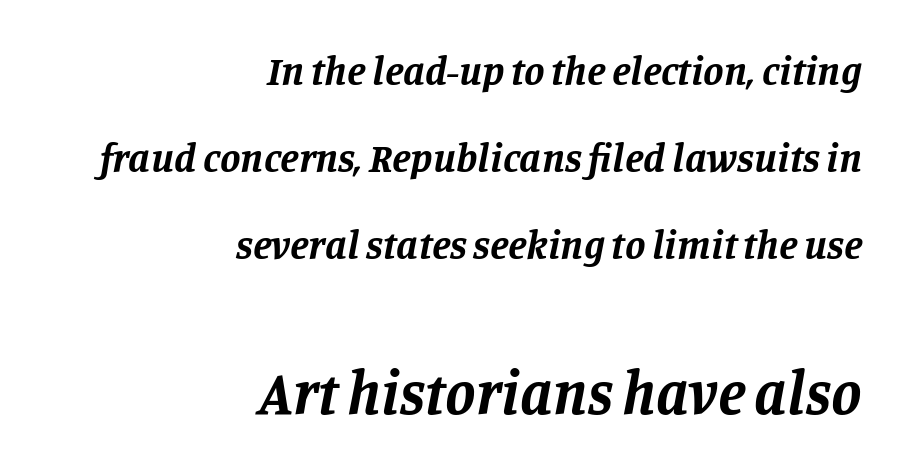
Q: Is the text bold? A: Yes.
Q: Is the text italic (slanted)? A: Yes, it leans right by about 11 degrees.
Q: Is the typeface a serif or a sans-serif typeface? A: Serif.
Q: Is the text underlined? A: No.
Q: How is the paragraph aligned? A: Right-aligned.
Q: Is the spacing between letters normal or unusually wide? A: Normal.
Q: Is the spacing between lines tight, normal or loose? A: Loose.
Q: Which block of text is set in a larger size, the first (top) or the second (bottom)? A: The second (bottom) one.
Q: Width (condensed, normal, or wide)? A: Normal.
Q: Stroke contrast? A: Low.
Q: x-height? A: Large.
Q: Monospaced? A: No.
